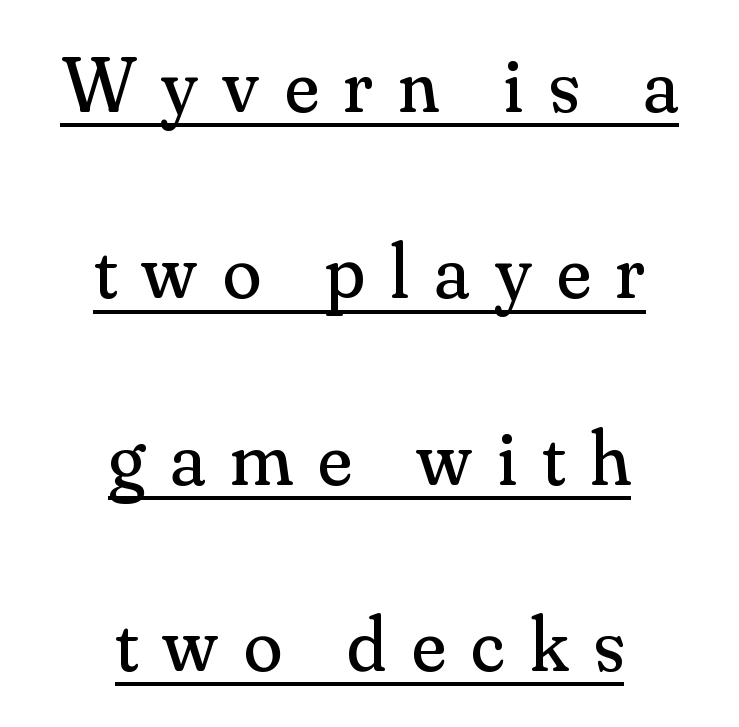
Q: Is the text bold? A: No.
Q: Is the text italic (slanted)? A: No, it is upright.
Q: Is the typeface a serif or a sans-serif typeface? A: Serif.
Q: Is the text underlined? A: Yes.
Q: How is the paragraph aligned? A: Centered.
Q: Is the spacing between letters normal or unusually wide? A: Unusually wide.
Q: Is the spacing between lines tight, normal or loose? A: Loose.
Q: Width (condensed, normal, or wide)? A: Normal.
Q: Stroke contrast? A: Medium.
Q: x-height? A: Small.
Q: Monospaced? A: No.
